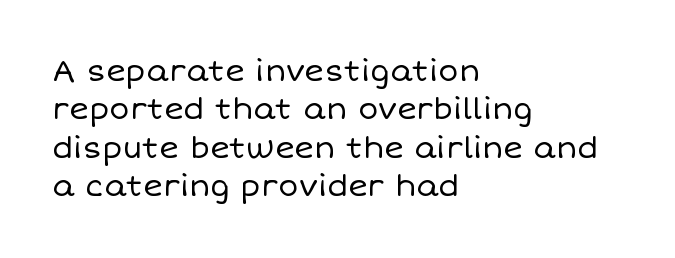
{"italic": "no", "bold": "no", "weight": "regular", "width": "normal", "stroke_contrast": "low", "x_height": "large", "monospaced": "no", "underline": "no", "align": "left", "line_spacing": "normal", "line_spacing_ratio": 1.28, "letter_spacing": "normal", "letter_spacing_em": 0.0, "glyph_px": 30}
